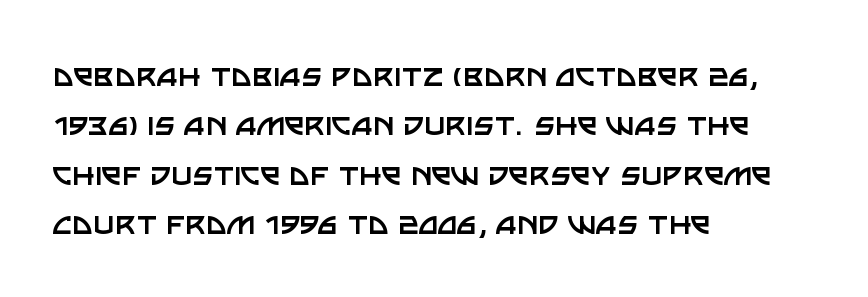
Q: Is the text bold? A: No.
Q: Is the text italic (slanted)? A: No, it is upright.
Q: Is the typeface a serif or a sans-serif typeface? A: Sans-serif.
Q: Is the text underlined? A: No.
Q: How is the paragraph aligned? A: Left-aligned.
Q: Is the spacing between letters normal or unusually wide? A: Normal.
Q: Is the spacing between lines tight, normal or loose? A: Normal.
Q: Width (condensed, normal, or wide)? A: Normal.
Q: Stroke contrast? A: Low.
Q: x-height? A: Large.
Q: Monospaced? A: No.
